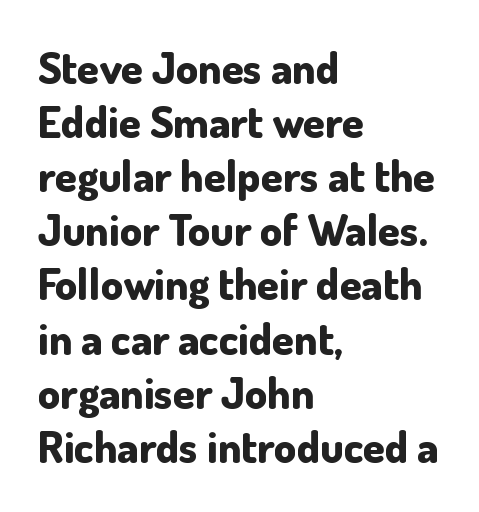
The image shows 44 px bold sans-serif type, upright; set left-aligned, line spacing 1.23x, normal letter spacing, not underlined; low stroke contrast and a small x-height.
